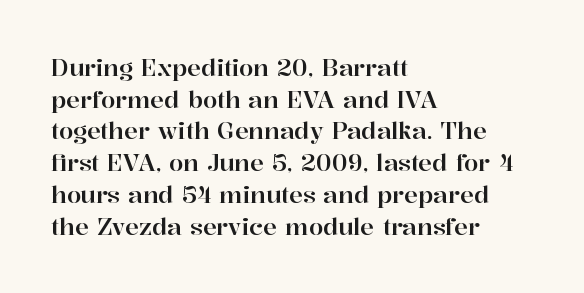
Q: Is the text italic (slanted)? A: No, it is upright.
Q: Is the text underlined? A: No.
Q: How is the paragraph aligned? A: Left-aligned.
Q: Is the spacing between letters normal or unusually wide? A: Normal.
Q: Is the spacing between lines tight, normal or loose? A: Normal.
